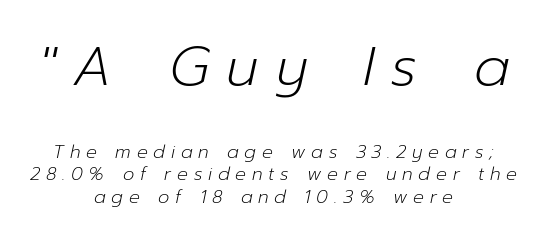
Letters rest on an invisible, unmarked baseline. The line-height multiplier appears to be the usual default. Proportional: the letters do not fall into vertical columns. The font is comparable to plain body text, perhaps lighter. This sample uses an oblique cut, with every glyph tilted off the vertical. The rendering shrinks the type as you move from the upper chunk to the lower.
